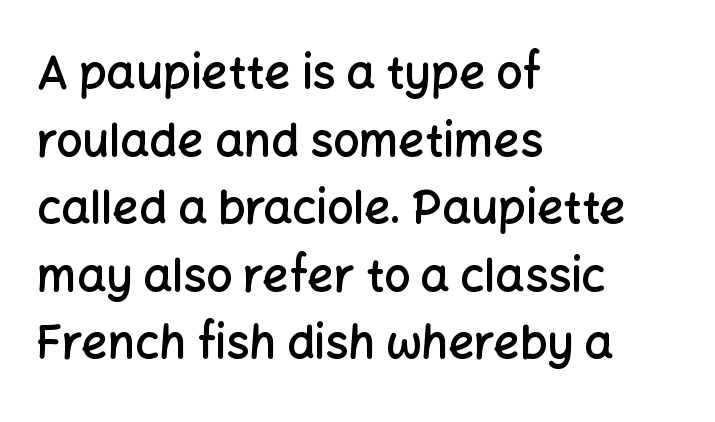
Spacing verdict: proportional, widths tailored to each character. Quick note: not italic, upright. Does the copy run flush right? No — it runs flush left. The characters display no serif detailing; their extremities are plain. Letters rest on an invisible, unmarked baseline. Firm but not heavy-handed strokes: this text is semibold.
